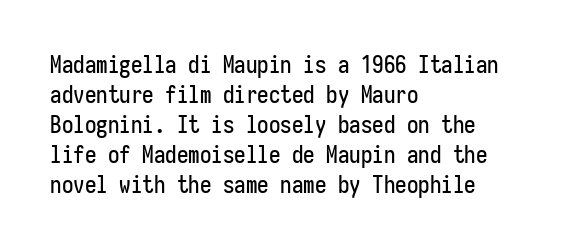
The rendering keeps characters at their native spacing. The string is rendered with underlining switched off. It's the straight-up-and-down kind of type. The paragraph has a hard left edge and a soft right edge. One glance says typical: line gaps are just what's usual.
